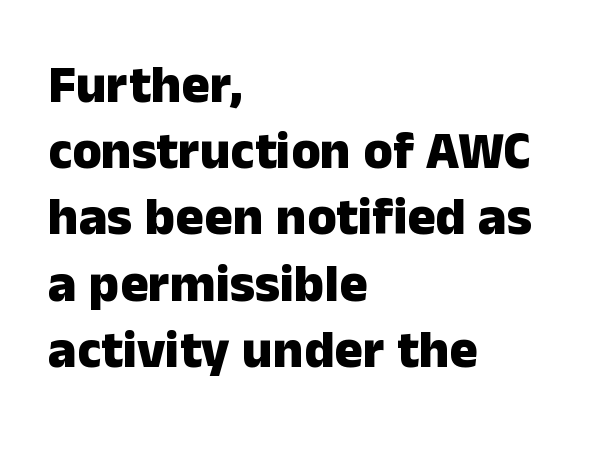
Q: Is the text bold? A: Yes.
Q: Is the text italic (slanted)? A: No, it is upright.
Q: Is the typeface a serif or a sans-serif typeface? A: Sans-serif.
Q: Is the text underlined? A: No.
Q: How is the paragraph aligned? A: Left-aligned.
Q: Is the spacing between letters normal or unusually wide? A: Normal.
Q: Is the spacing between lines tight, normal or loose? A: Normal.
Q: Width (condensed, normal, or wide)? A: Normal.
Q: Stroke contrast? A: Low.
Q: x-height? A: Medium.
Q: Monospaced? A: No.
